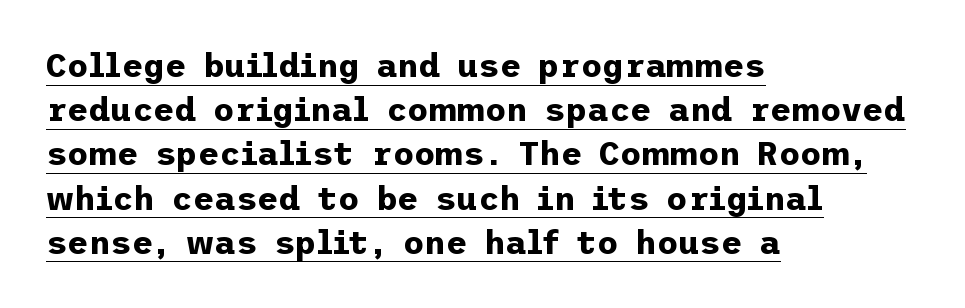
The image shows 33 px bold sans-serif type, upright; set left-aligned, normal line spacing (1.34x), normal letter spacing, underlined; low stroke contrast and a medium x-height.
